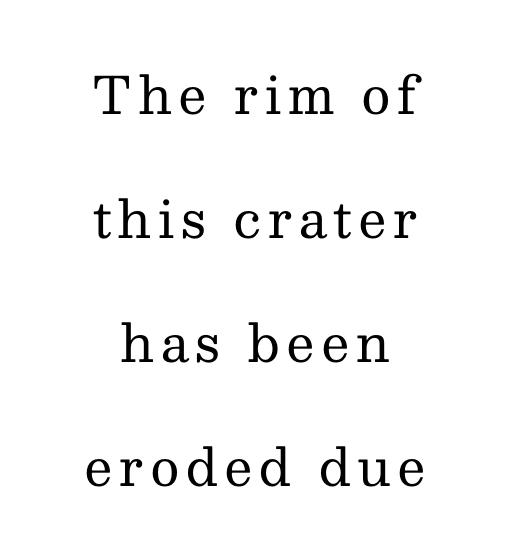
The image shows 51 px regular-weight serif type, upright; set centered, loose line spacing (2.43x), not underlined; medium stroke contrast and a medium x-height.
